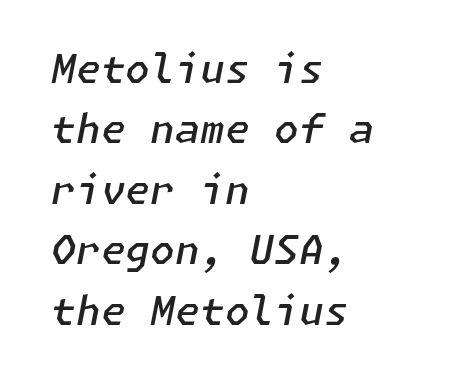
Line spacing here is normal. The type is set solid horizontally, with unmodified tracking. Compared with ordinary roman type, these characters are visibly tilted. Does the weight exceed regular? Yes, but only to semibold. No word sits above an underline.
